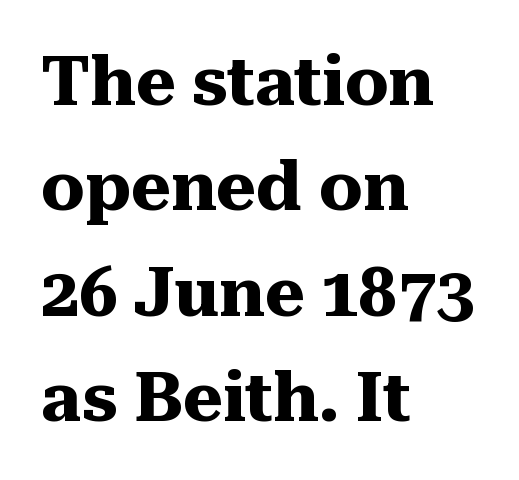
The space between consecutive lines is moderate. The space directly below the letters is spotless. Is the letter spacing exaggerated? No — it looks like the ordinary default. Which margin do the lines hug? The left one — the right edge is uneven. Is this a fixed-width face? No — the glyphs have proportional, varying widths. The rendering uses a bold face; every stroke is thick and dark.
